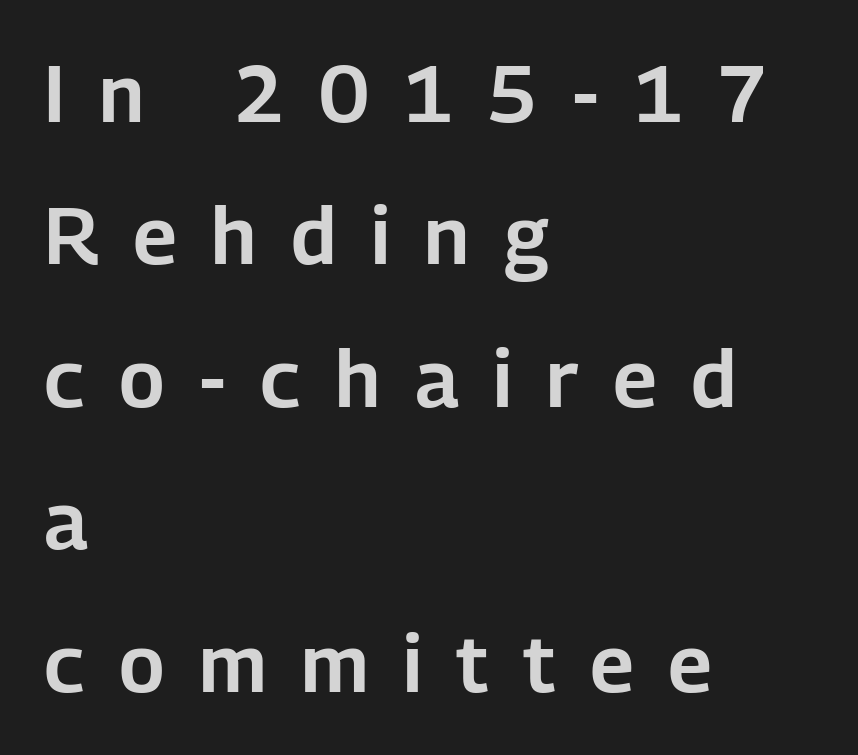
Where is the straight margin? On the left. Characters follow at a spacing far wider than the type designer built in. Every character sits straight up, as roman type does. To sum up the face: it is a sans, with no serifs. Beneath every word, the page is bare. The face used here is proportionally spaced, like ordinary book or web type.
